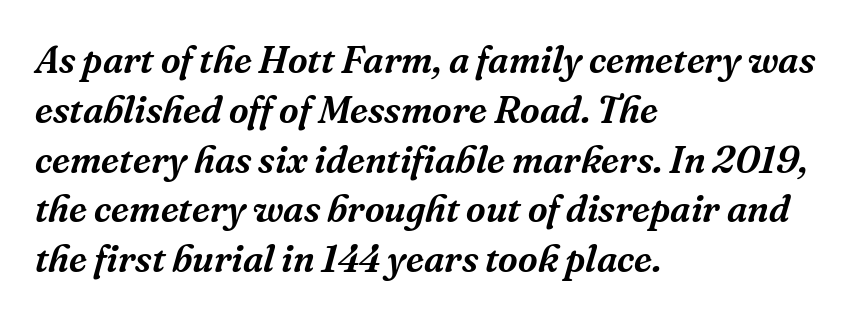
The image shows 38 px serif type, italic (leaning right); set left-aligned, normal line spacing (1.31x), normal letter spacing, not underlined; medium stroke contrast and a medium x-height.
